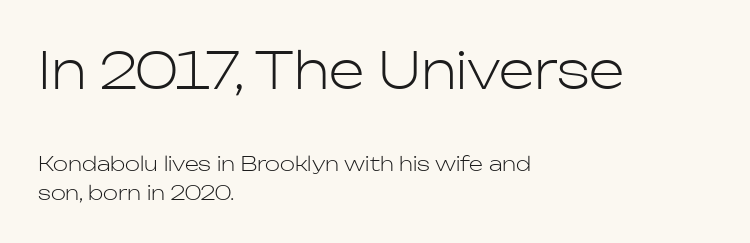
Q: Is the text bold? A: No.
Q: Is the text italic (slanted)? A: No, it is upright.
Q: Is the typeface a serif or a sans-serif typeface? A: Sans-serif.
Q: Is the text underlined? A: No.
Q: How is the paragraph aligned? A: Left-aligned.
Q: Is the spacing between letters normal or unusually wide? A: Normal.
Q: Is the spacing between lines tight, normal or loose? A: Normal.
Q: Which block of text is set in a larger size, the first (top) or the second (bottom)? A: The first (top) one.
Q: Width (condensed, normal, or wide)? A: Normal.
Q: Stroke contrast? A: Low.
Q: x-height? A: Medium.
Q: Monospaced? A: No.
